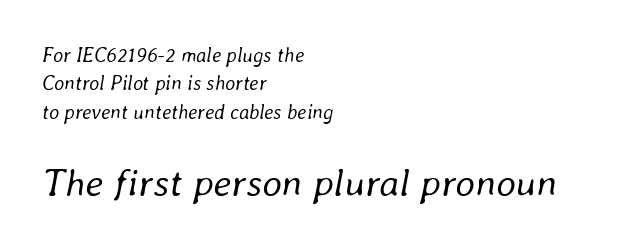
The image shows 39 px regular-weight type, italic (leaning right); set left-aligned, normal line spacing (1.42x), normal letter spacing, not underlined; the second (bottom) block is 1.95x larger; low stroke contrast and a medium x-height.
